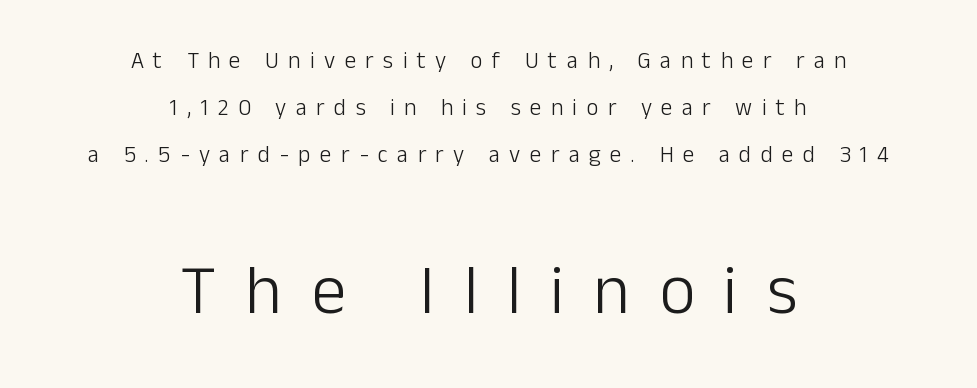
The image shows 70 px light sans-serif type, upright; set centered, loose line spacing (2.05x), unusually wide letter spacing (+0.41 em), not underlined; the second (bottom) block is 3.04x larger; low stroke contrast and a medium x-height.
